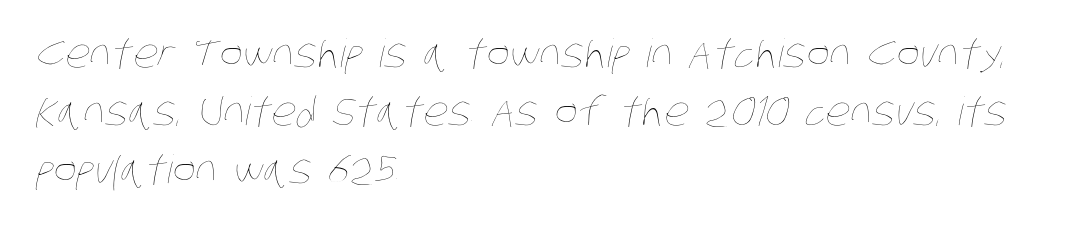
The image shows 39 px thin, condensed type; set left-aligned, normal line spacing (1.49x), normal letter spacing, not underlined; low stroke contrast and a large x-height.
